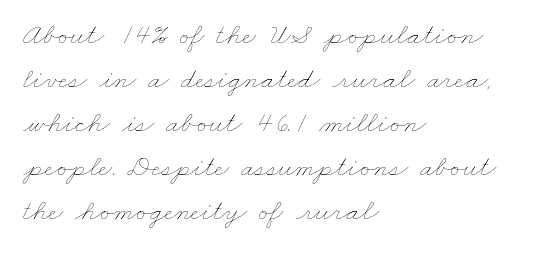
The image shows 30 px thin, wide type; set left-aligned, normal line spacing (1.47x), normal letter spacing, not underlined; low stroke contrast and a small x-height.
